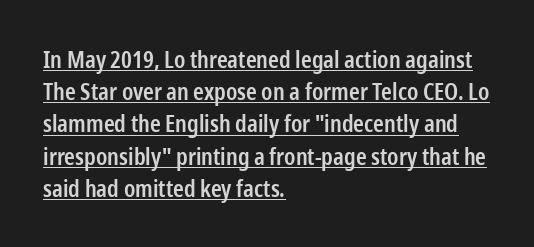
The image shows 23 px text type, upright; set left-aligned, normal line spacing (1.4x), normal letter spacing, underlined.
